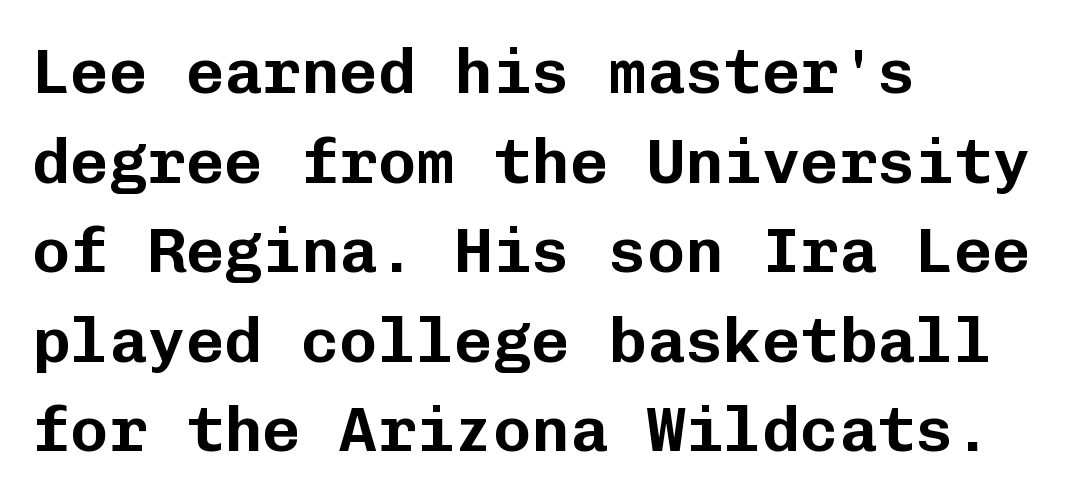
Q: Is the text italic (slanted)? A: No, it is upright.
Q: Is the typeface a serif or a sans-serif typeface? A: Sans-serif.
Q: Is the text underlined? A: No.
Q: How is the paragraph aligned? A: Left-aligned.
Q: Is the spacing between letters normal or unusually wide? A: Normal.
Q: Is the spacing between lines tight, normal or loose? A: Normal.
Q: Width (condensed, normal, or wide)? A: Normal.
Q: Stroke contrast? A: Low.
Q: x-height? A: Medium.
Q: Monospaced? A: Yes.
